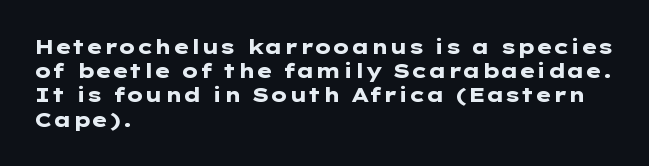
Descenders hang freely into open space. The paragraph has a hard left edge and a soft right edge. It's the straight-up-and-down kind of type. Observe the ordinary spacing: letters are neighbours, not strangers. Weight check: bold — yes, fully.
